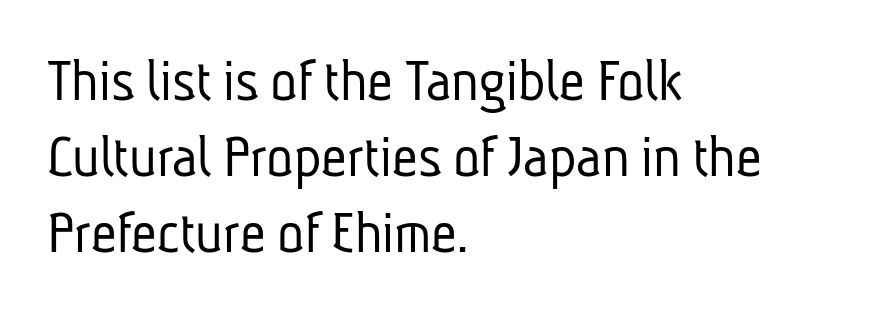
{"serif": "no", "bold": "no", "weight": "light", "width": "condensed", "stroke_contrast": "low", "x_height": "medium", "monospaced": "no", "underline": "no", "align": "left", "line_spacing_ratio": 1.21, "letter_spacing": "normal", "letter_spacing_em": 0.0, "glyph_px": 63}
